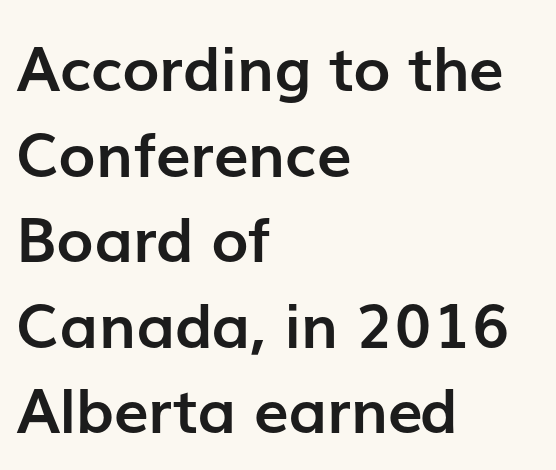
The image shows 62 px semibold sans-serif type, upright; set left-aligned, normal line spacing (1.38x), normal letter spacing, not underlined; low stroke contrast and a medium x-height.
